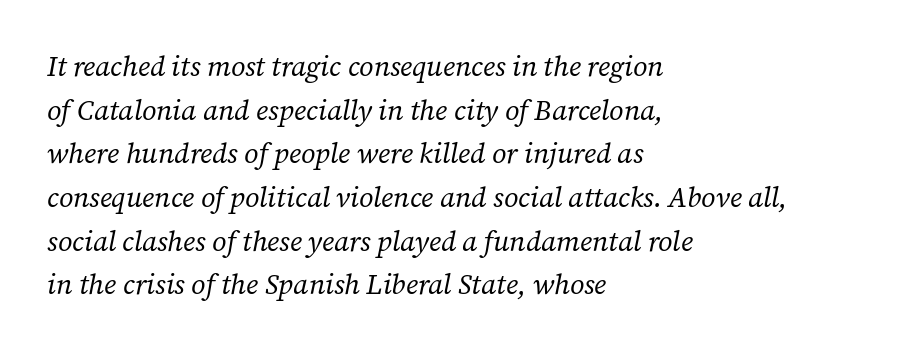
Caption: multi-line text, flush left, ragged right. Compared with typical paragraphs, the rows here are spaced about the same. What stands out about the letter spacing? Nothing — it is the standard amount. Notice how the stems are inclined rather than vertical — that's the hallmark of italics. A light-to-regular cut is what we see here.
